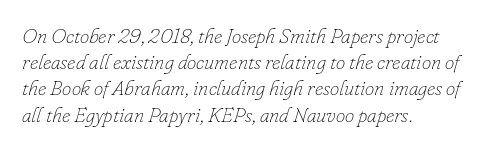
Q: Is the text bold? A: No.
Q: Is the text italic (slanted)? A: Yes, it leans right by about 16 degrees.
Q: Is the text underlined? A: No.
Q: How is the paragraph aligned? A: Left-aligned.
Q: Is the spacing between letters normal or unusually wide? A: Normal.
Q: Is the spacing between lines tight, normal or loose? A: Normal.
